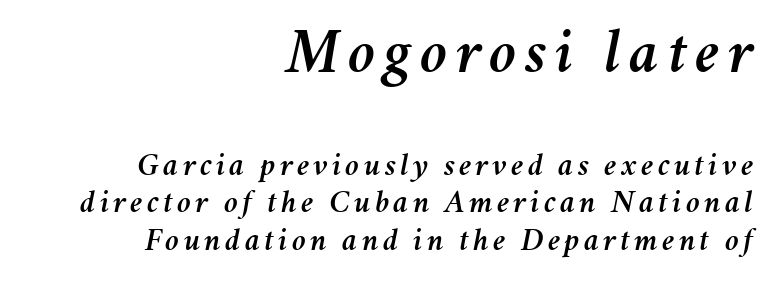
The letters advance in unequal steps, a hallmark of proportional type. In CSS terms this would be text-align: right. Words float on clear page, feet unadorned. Visually, the top section dominates because its glyphs are scaled up.
